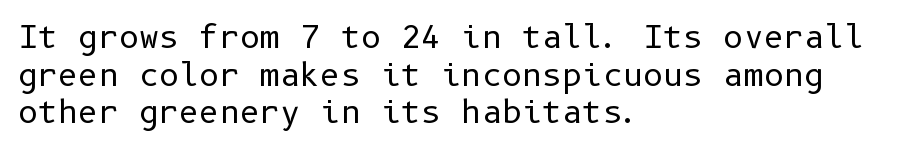
{"serif": "no", "italic": "no", "bold": "no", "weight": "regular", "width": "normal", "stroke_contrast": "low", "x_height": "medium", "underline": "no", "align": "left", "line_spacing_ratio": 1.21, "letter_spacing": "normal", "letter_spacing_em": 0.0, "glyph_px": 31}
